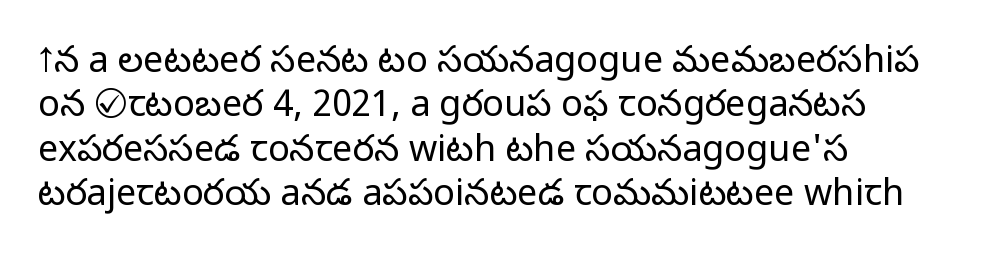
{"serif": "no", "italic": "no", "bold": "no", "weight": "light", "width": "normal", "stroke_contrast": "low", "x_height": "medium", "monospaced": "no", "underline": "no", "align": "left", "line_spacing_ratio": 1.23, "letter_spacing": "normal", "letter_spacing_em": 0.0, "glyph_px": 36}
